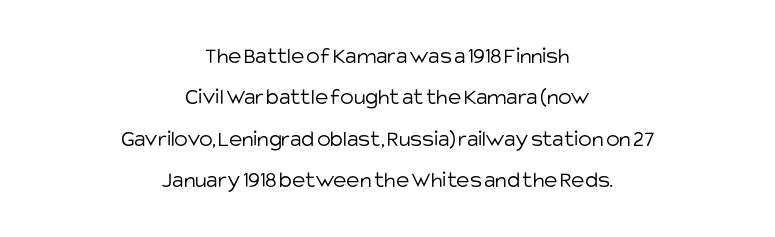
The rendering positions every line midway between the sides. Has an underline been added? It has not. Tracking value appears to be zero — textbook default spacing. No extra ink here — the face is not bold. Style check: upright.
